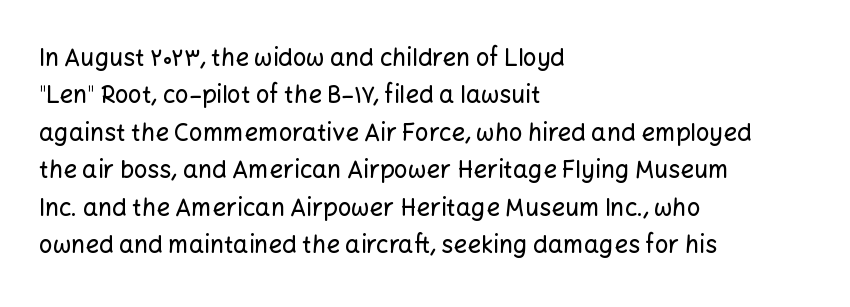
The image shows 24 px text type, upright; set left-aligned, normal line spacing (1.56x), normal letter spacing, not underlined.
